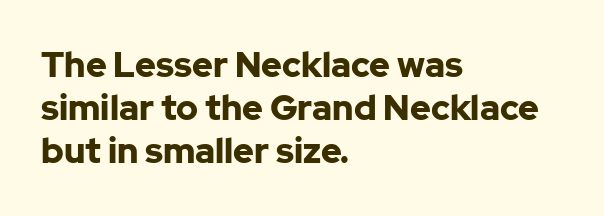
{"serif": "no", "italic": "no", "bold": "yes", "weight": "bold", "width": "normal", "stroke_contrast": "low", "x_height": "medium", "monospaced": "no", "underline": "no", "align": "left", "line_spacing_ratio": 1.23, "letter_spacing": "normal", "letter_spacing_em": 0.0, "glyph_px": 35}
